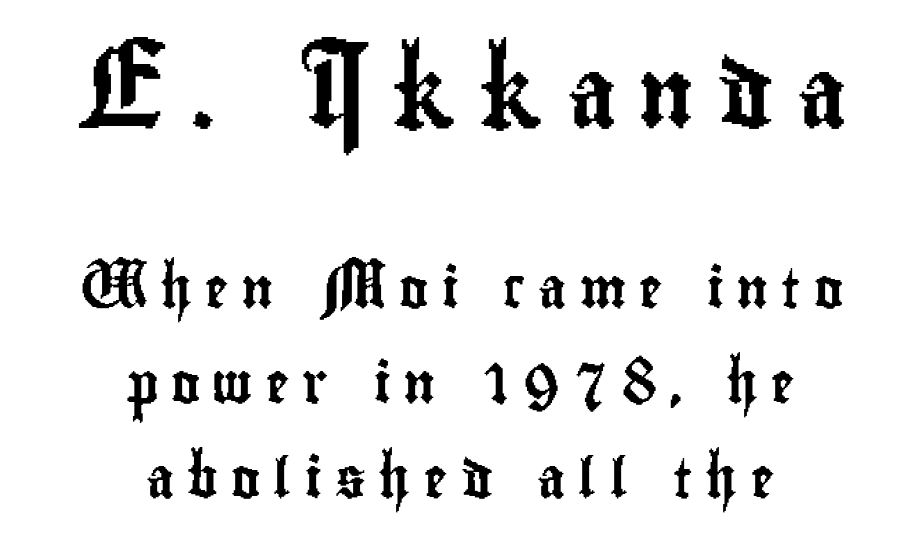
{"serif": "no", "italic": "no", "width": "condensed", "stroke_contrast": "low", "x_height": "small", "monospaced": "no", "underline": "no", "align": "center", "line_spacing": "loose", "line_spacing_ratio": 2.44, "letter_spacing": "wide", "letter_spacing_em": 0.34, "larger_block": "first", "size_ratio": 1.77, "glyph_px": 69}
